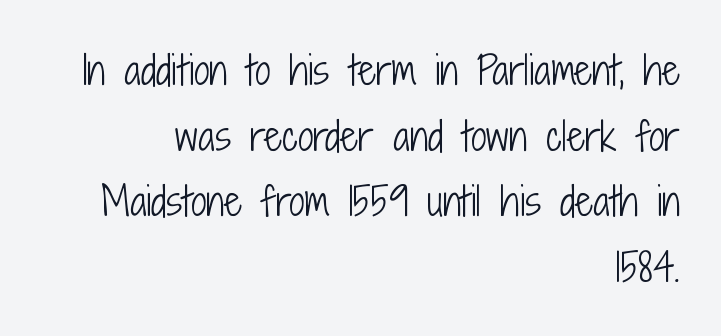
The image shows 39 px light, condensed sans-serif type, upright; set right-aligned, normal line spacing (1.68x), normal letter spacing, not underlined; low stroke contrast and a medium x-height.
